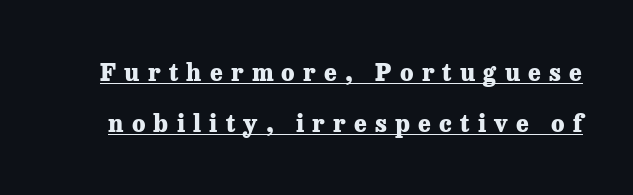
Is the type bold? Yes — the strokes are clearly thick and heavy. Decoration check: the copy is underlined. The tracking reads as deliberately expanded to a designer's eye. Honestly, the rows look like they've been pulled way apart. Ascenders rise straight up at ninety degrees.
